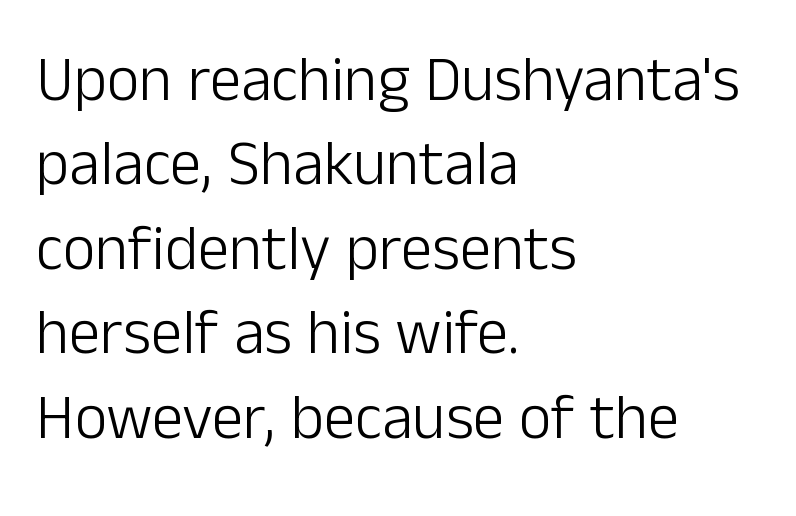
The image shows 63 px light sans-serif type, upright; set left-aligned, normal line spacing (1.34x), normal letter spacing, not underlined; low stroke contrast and a medium x-height.
